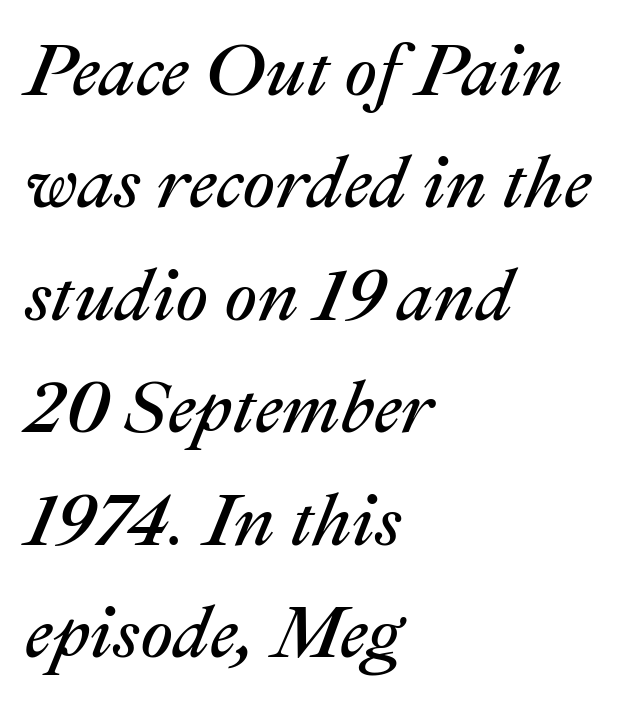
The rendering uses natural spacing where letterforms have individual widths. Is there much room between lines? A standard amount, neither cramped nor airy. Style check: oblique. The strokes carry an ordinary text weight at most.
